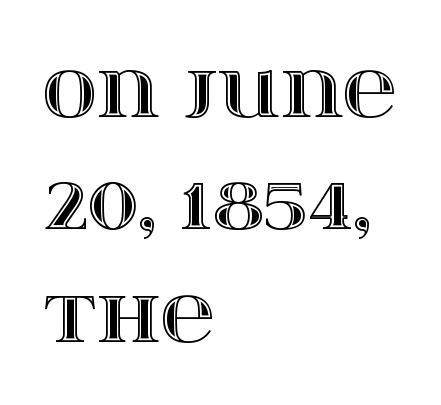
Characters remain perfectly vertical along every line. The lines in this sample share a left origin and differ only in where they stop. The type is set solid horizontally, with unmodified tracking. The gap between lines stays unmarked. This sample has the flowing, uneven cadence of proportional lettering. The passage shown stacks its lines at a standard gap.
